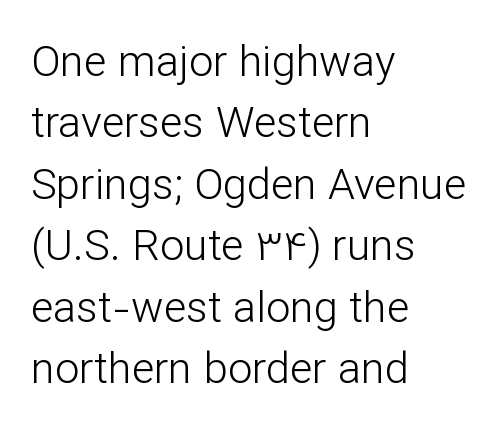
{"serif": "no", "italic": "no", "bold": "no", "weight": "light", "width": "normal", "stroke_contrast": "low", "x_height": "medium", "monospaced": "no", "underline": "no", "align": "left", "line_spacing": "normal", "line_spacing_ratio": 1.43, "letter_spacing": "normal", "letter_spacing_em": 0.0, "glyph_px": 43}
